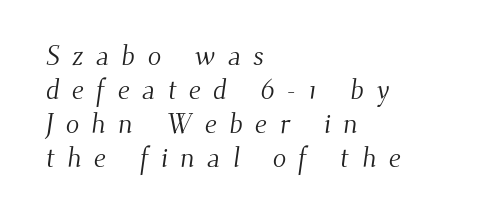
{"serif": "yes", "bold": "no", "weight": "light", "width": "normal", "stroke_contrast": "medium", "x_height": "small", "monospaced": "no", "underline": "no", "align": "left", "line_spacing_ratio": 1.22, "letter_spacing": "wide", "letter_spacing_em": 0.44, "glyph_px": 28}
